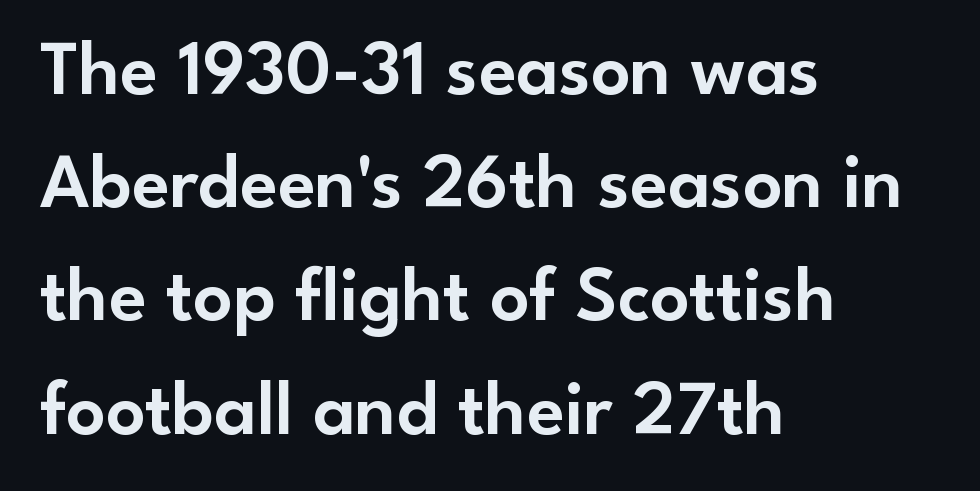
In terms of leading, this rendering sits right in the middle. Look at the tracking — it's just the regular setting, nothing added. The passage is arranged the way most books set body copy — flush left. The face used here is a sans, in the tradition of grotesques and geometrics. Note the varied advance widths — an 'i' is clearly narrower than an 'm'.
